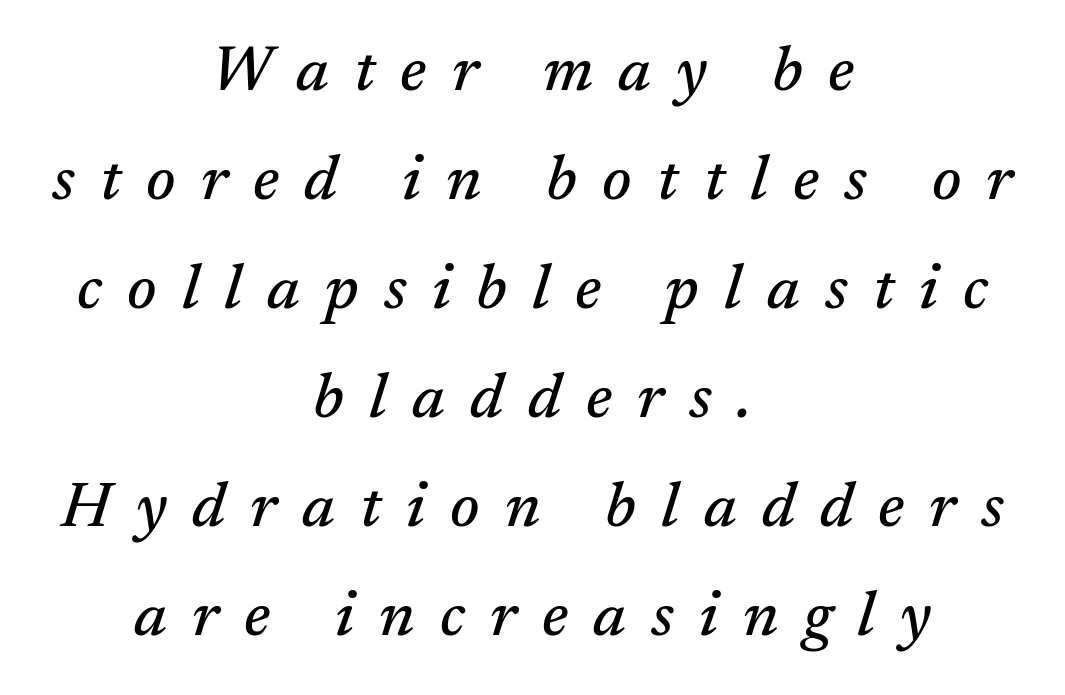
You could not count columns in this text — the font is proportionally spaced. Just letters on the line, the space beneath them empty. Designer's note — italics engaged. Short note: letters widely spaced. The rag falls on both sides of this text block equally. The letters carry serifs — small finishing strokes at the ends of their stems.
